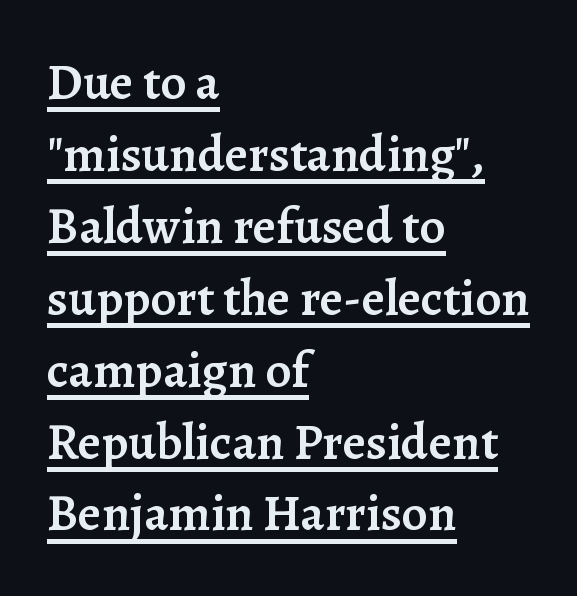
{"serif": "yes", "italic": "no", "bold": "semi", "weight": "semibold", "width": "normal", "stroke_contrast": "low", "x_height": "medium", "monospaced": "no", "underline": "yes", "align": "left", "line_spacing": "normal", "line_spacing_ratio": 1.41, "letter_spacing": "normal", "letter_spacing_em": 0.0, "glyph_px": 51}
